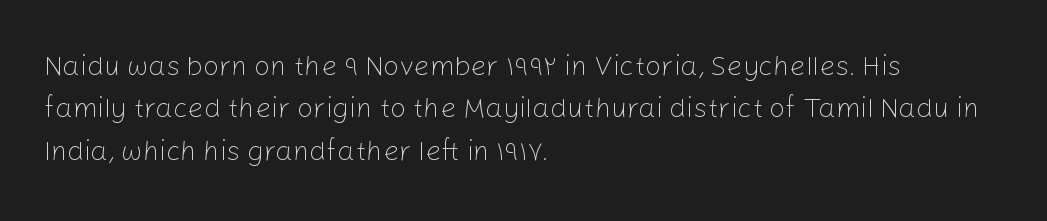
The image shows 28 px light sans-serif type, upright; set left-aligned, normal line spacing (1.51x), normal letter spacing, not underlined; low stroke contrast and a medium x-height.
